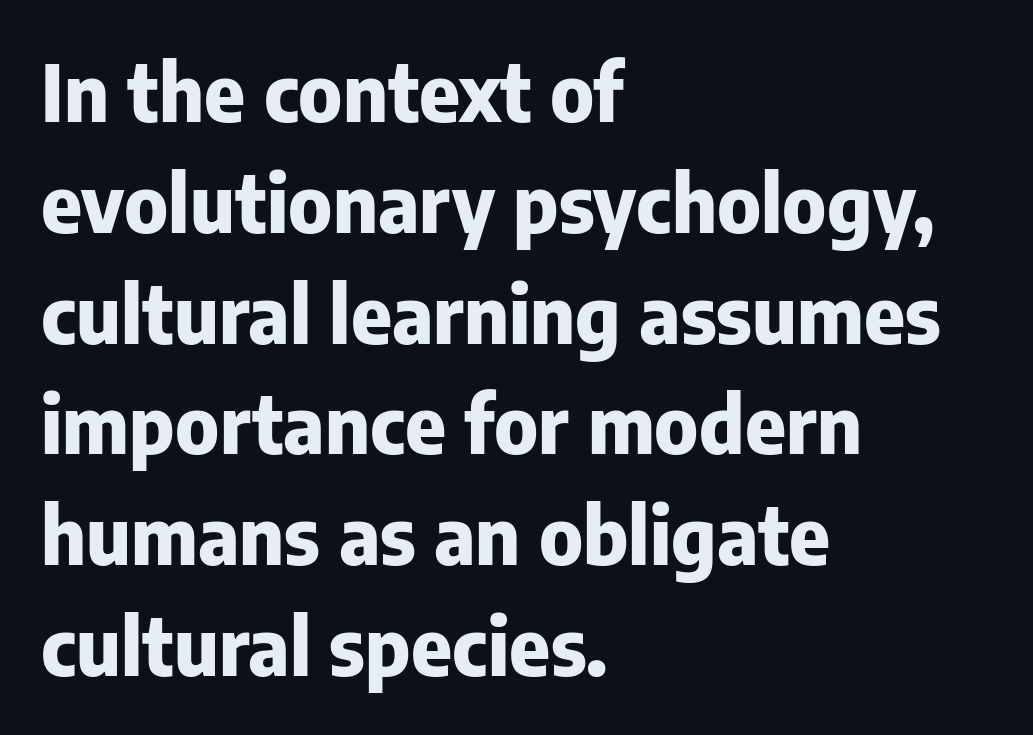
{"serif": "no", "italic": "no", "bold": "yes", "weight": "heavy", "width": "normal", "stroke_contrast": "low", "x_height": "medium", "monospaced": "no", "underline": "no", "align": "left", "line_spacing": "normal", "line_spacing_ratio": 1.42, "letter_spacing": "normal", "letter_spacing_em": 0.0, "glyph_px": 78}
